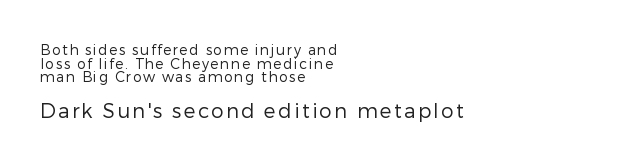
Q: Is the text bold? A: No.
Q: Is the text italic (slanted)? A: No, it is upright.
Q: Is the text underlined? A: No.
Q: How is the paragraph aligned? A: Left-aligned.
Q: Is the spacing between lines tight, normal or loose? A: Tight.
Q: Which block of text is set in a larger size, the first (top) or the second (bottom)? A: The second (bottom) one.
